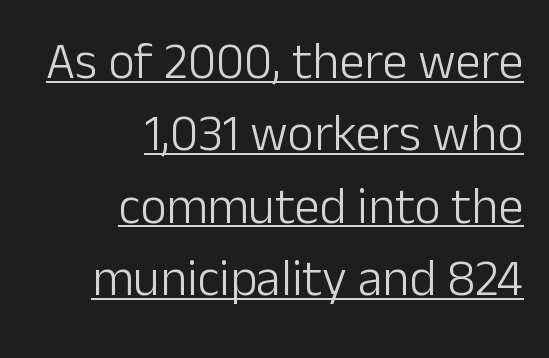
The image shows 51 px light sans-serif type, upright; set right-aligned, normal line spacing (1.42x), normal letter spacing, underlined; low stroke contrast and a medium x-height.
